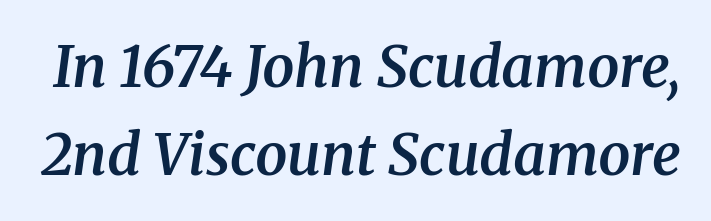
A fair bit of extra ink — the face is semibold, not bold. Tracking value appears to be zero — textbook default spacing. Reading down the column, the eye jumps a familiar distance to each next line. The passage shown leans; its letterforms are oblique. Small tapered or slab feet sit at the stroke ends, so this counts as serif.
